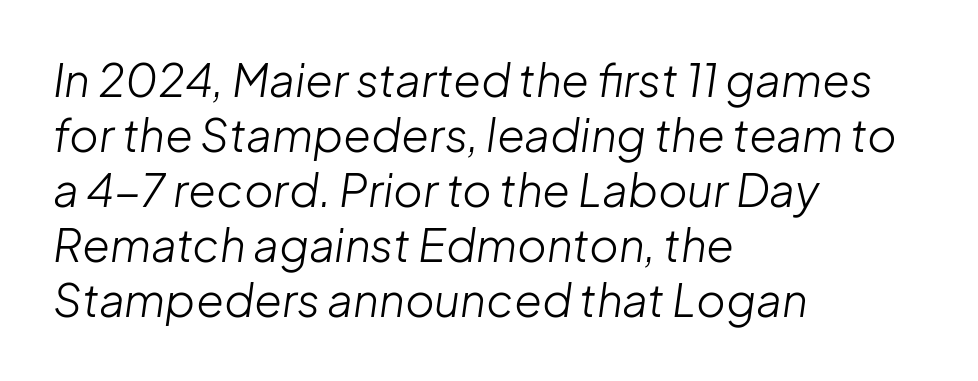
{"italic": "yes", "lean": "right", "slant_degrees": 8, "bold": "no", "weight": "light", "width": "normal", "stroke_contrast": "low", "x_height": "medium", "monospaced": "no", "underline": "no", "align": "left", "line_spacing_ratio": 1.22, "letter_spacing": "normal", "letter_spacing_em": 0.0, "glyph_px": 45}
